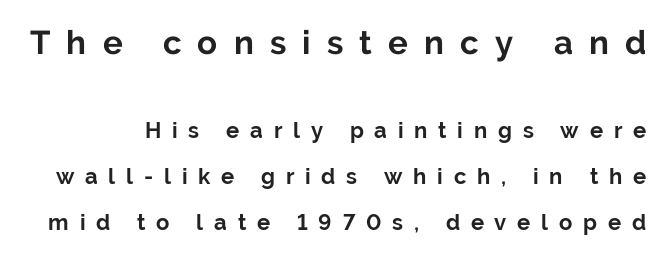
{"serif": "no", "italic": "no", "bold": "yes", "weight": "bold", "width": "normal", "stroke_contrast": "low", "x_height": "medium", "monospaced": "no", "underline": "no", "line_spacing": "loose", "line_spacing_ratio": 2.08, "letter_spacing": "wide", "letter_spacing_em": 0.49, "larger_block": "first", "size_ratio": 1.5, "glyph_px": 33}
